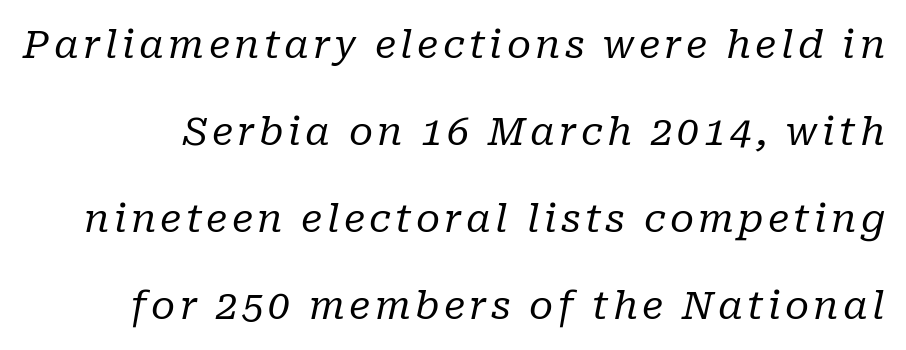
Q: Is the text bold? A: No.
Q: Is the text italic (slanted)? A: Yes, it leans right by about 10 degrees.
Q: Is the typeface a serif or a sans-serif typeface? A: Serif.
Q: Is the text underlined? A: No.
Q: Is the spacing between lines tight, normal or loose? A: Loose.
Q: Width (condensed, normal, or wide)? A: Normal.
Q: Stroke contrast? A: Low.
Q: x-height? A: Medium.
Q: Monospaced? A: No.
